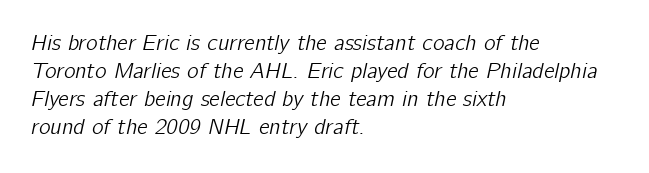
Q: Is the text italic (slanted)? A: Yes, it leans right by about 12 degrees.
Q: Is the text underlined? A: No.
Q: How is the paragraph aligned? A: Left-aligned.
Q: Is the spacing between letters normal or unusually wide? A: Normal.
Q: Is the spacing between lines tight, normal or loose? A: Normal.
